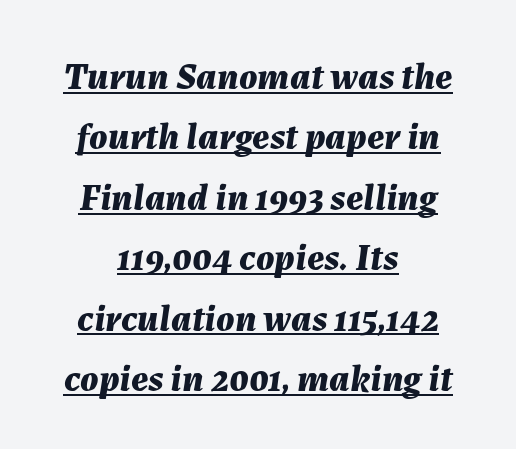
Q: Is the text bold? A: Yes.
Q: Is the text italic (slanted)? A: Yes, it leans right by about 7 degrees.
Q: Is the text underlined? A: Yes.
Q: How is the paragraph aligned? A: Centered.
Q: Is the spacing between letters normal or unusually wide? A: Normal.
Q: Is the spacing between lines tight, normal or loose? A: Normal.
Q: Width (condensed, normal, or wide)? A: Normal.
Q: Stroke contrast? A: Medium.
Q: x-height? A: Medium.
Q: Monospaced? A: No.
